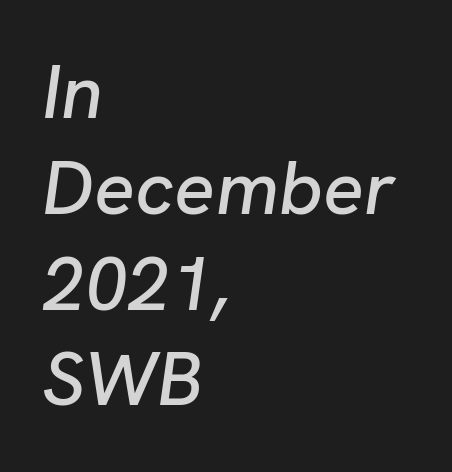
It's the slanting kind of type. The glyphs are unaccompanied by any horizontal stroke below them. Spacing between characters is what you'd get straight out of the box. The setting favours the left margin, as ordinary paragraphs usually do. The passage shown is typed in a proportional face where columns would drift. These lines sit exactly where default settings would place them.
